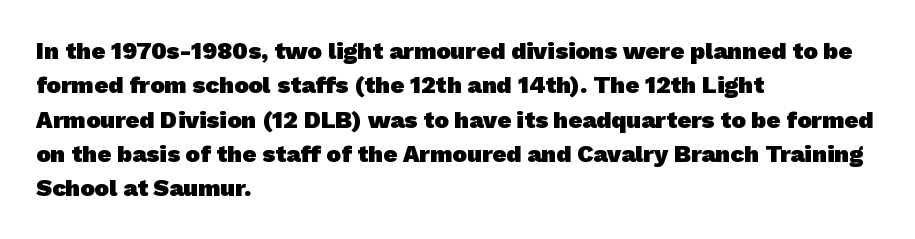
The image shows 24 px bold type; set left-aligned, normal line spacing (1.43x), normal letter spacing, not underlined.
